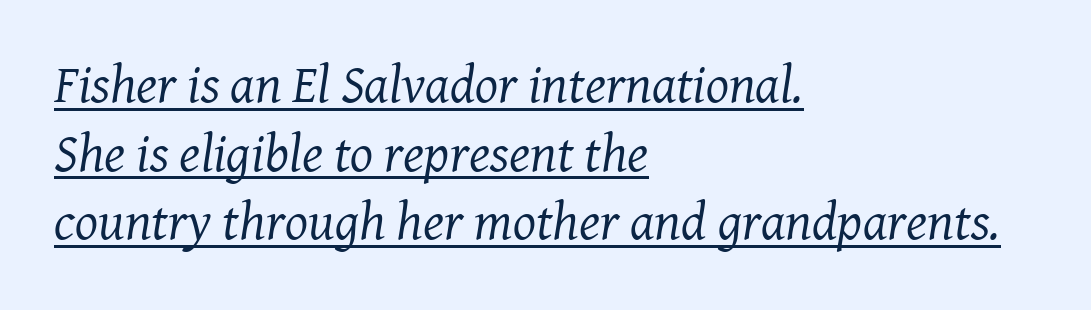
{"serif": "yes", "italic": "yes", "lean": "right", "slant_degrees": 8, "bold": "no", "weight": "regular", "width": "normal", "stroke_contrast": "medium", "x_height": "medium", "monospaced": "no", "underline": "yes", "align": "left", "line_spacing": "normal", "line_spacing_ratio": 1.27, "letter_spacing": "normal", "letter_spacing_em": 0.0, "glyph_px": 54}
